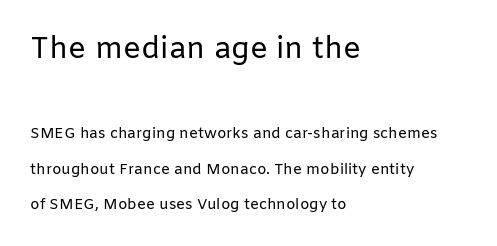
{"serif": "no", "italic": "no", "bold": "no", "weight": "regular", "width": "normal", "stroke_contrast": "low", "x_height": "medium", "monospaced": "no", "underline": "no", "align": "left", "line_spacing": "loose", "line_spacing_ratio": 2.35, "letter_spacing": "normal", "letter_spacing_em": 0.0, "larger_block": "first", "size_ratio": 2.0, "glyph_px": 30}
